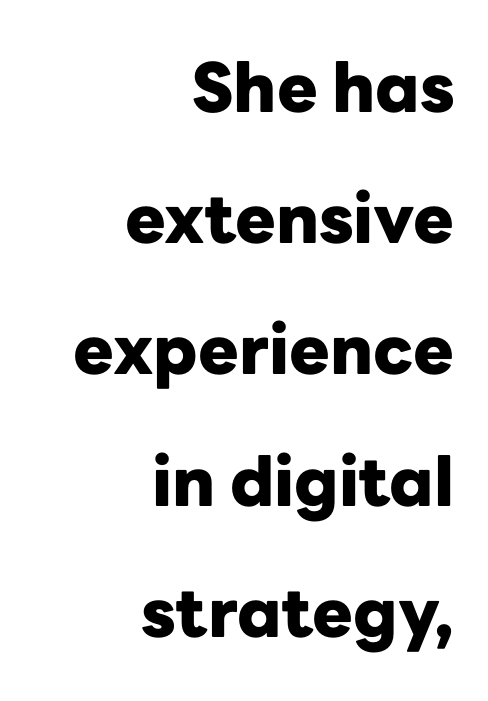
Thick stems and heavy bowls — unmistakably bold. The specimen reads as upright at a glance. The lines are spread far apart with generous leading. The designer went with a sans here, leaving each stem footless. This sample is right-justified, so line beginnings fall wherever the words allow.
